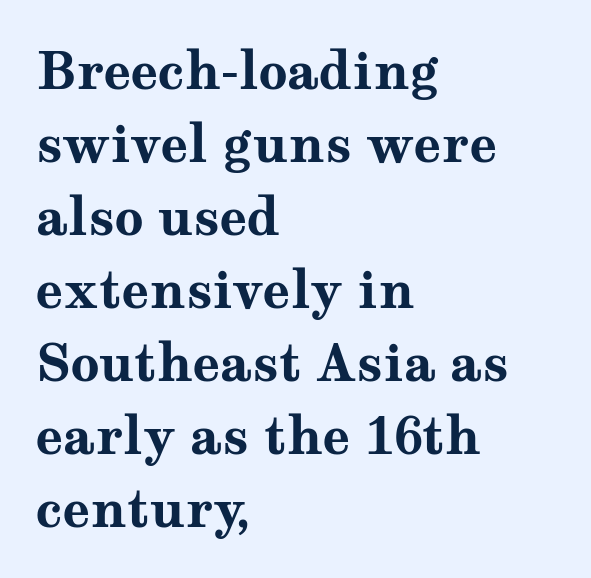
{"serif": "yes", "italic": "no", "bold": "yes", "weight": "bold", "width": "wide", "stroke_contrast": "medium", "x_height": "medium", "monospaced": "no", "underline": "no", "align": "left", "line_spacing": "normal", "line_spacing_ratio": 1.43, "letter_spacing": "normal", "letter_spacing_em": 0.0, "glyph_px": 51}
